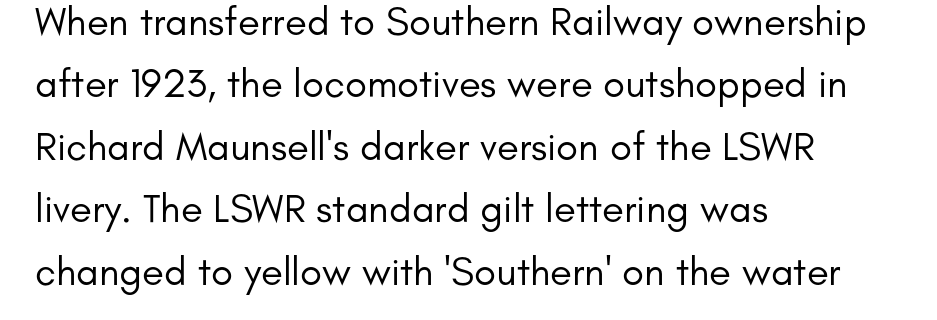
Q: Is the text bold? A: No.
Q: Is the text italic (slanted)? A: No, it is upright.
Q: Is the typeface a serif or a sans-serif typeface? A: Sans-serif.
Q: Is the text underlined? A: No.
Q: How is the paragraph aligned? A: Left-aligned.
Q: Is the spacing between letters normal or unusually wide? A: Normal.
Q: Is the spacing between lines tight, normal or loose? A: Normal.
Q: Width (condensed, normal, or wide)? A: Normal.
Q: Stroke contrast? A: Low.
Q: x-height? A: Small.
Q: Monospaced? A: No.
